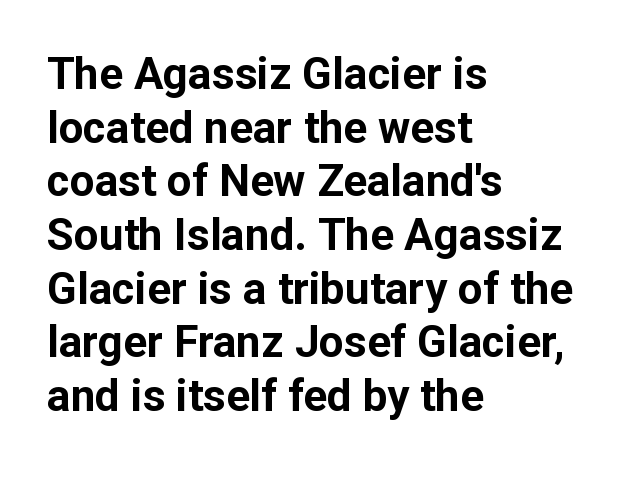
Q: Is the text bold? A: Yes.
Q: Is the text italic (slanted)? A: No, it is upright.
Q: Is the typeface a serif or a sans-serif typeface? A: Sans-serif.
Q: Is the text underlined? A: No.
Q: How is the paragraph aligned? A: Left-aligned.
Q: Is the spacing between letters normal or unusually wide? A: Normal.
Q: Width (condensed, normal, or wide)? A: Normal.
Q: Stroke contrast? A: Low.
Q: x-height? A: Medium.
Q: Monospaced? A: No.
